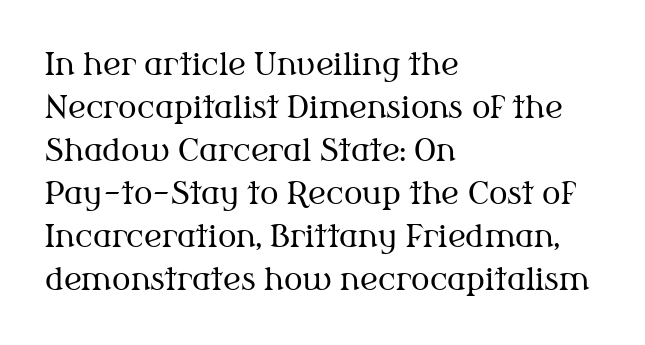
On a weight scale, this lands at 450 or below. The passage shown is not underscored anywhere. This sample uses a serif face. The face used here is proportionally spaced, like ordinary book or web type.
